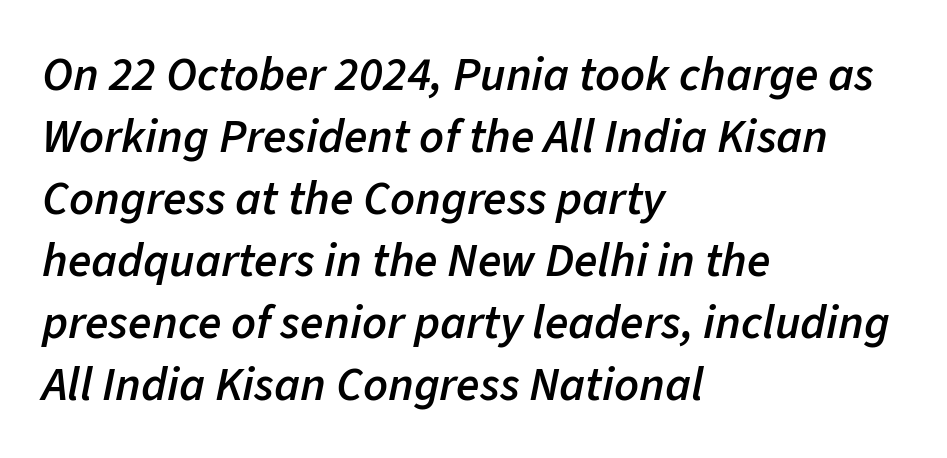
The rendering uses natural spacing where letterforms have individual widths. The foot of each line stays bare and open. Compared with typical body copy, the letter spacing here is the same. Quick note: italic.
